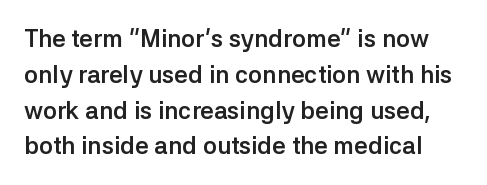
The letters stand upright; this is a roman face. A normal amount of white space separates one row of letters from the next. Typographic density is high because the face is bold. Spacing between characters is what you'd get straight out of the box. Unmarked baselines from the first word to the last.
